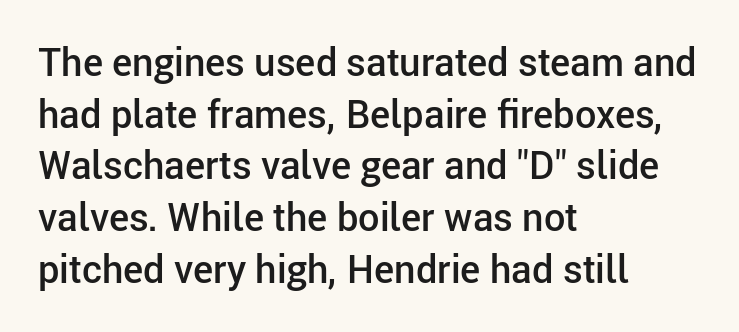
{"serif": "no", "italic": "no", "bold": "semi", "weight": "semibold", "width": "normal", "stroke_contrast": "low", "x_height": "medium", "monospaced": "no", "underline": "no", "align": "left", "line_spacing": "normal", "line_spacing_ratio": 1.36, "letter_spacing": "normal", "letter_spacing_em": 0.0, "glyph_px": 38}
